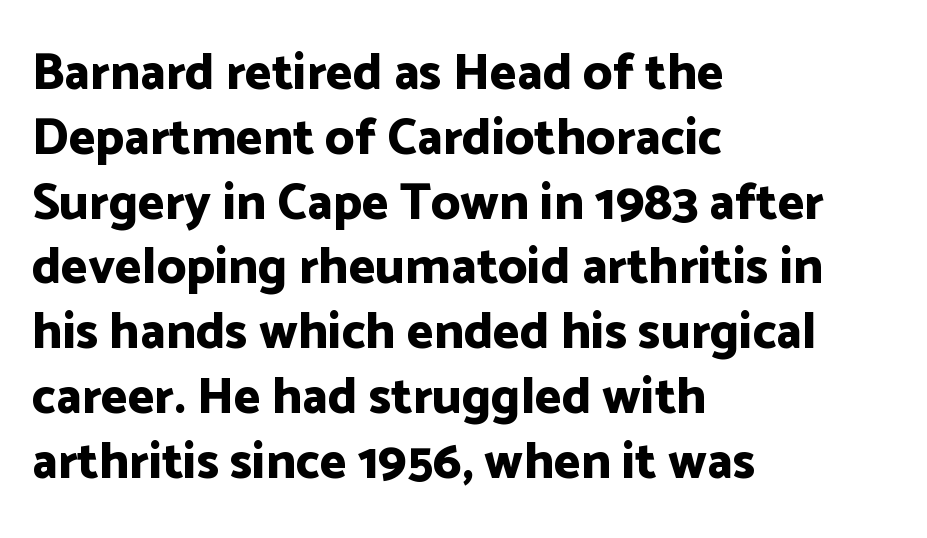
{"serif": "no", "italic": "no", "bold": "yes", "weight": "bold", "width": "normal", "stroke_contrast": "low", "x_height": "medium", "monospaced": "no", "underline": "no", "align": "left", "line_spacing": "normal", "line_spacing_ratio": 1.27, "letter_spacing": "normal", "letter_spacing_em": 0.0, "glyph_px": 51}
